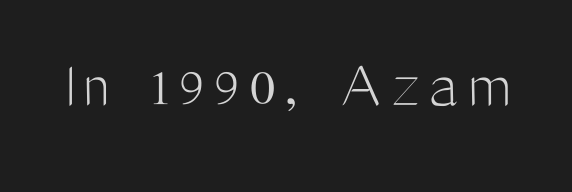
{"serif": "no", "italic": "no", "bold": "no", "weight": "light", "width": "condensed", "stroke_contrast": "medium", "x_height": "medium", "monospaced": "no", "underline": "no", "glyph_px": 70}
